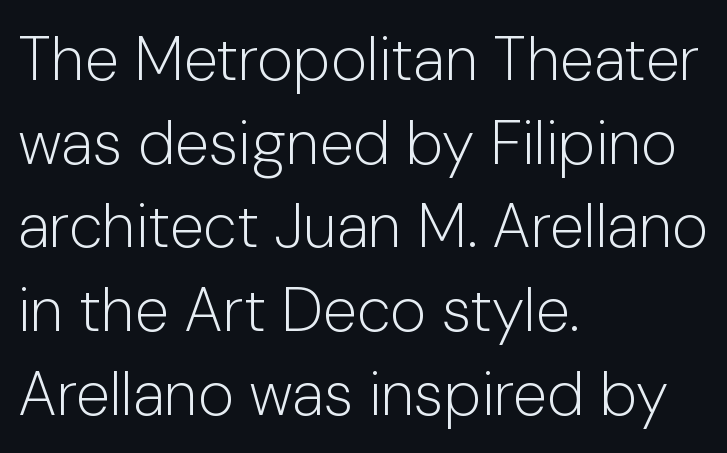
{"serif": "no", "italic": "no", "bold": "no", "weight": "light", "width": "normal", "stroke_contrast": "low", "x_height": "medium", "monospaced": "no", "underline": "no", "align": "left", "line_spacing": "normal", "line_spacing_ratio": 1.35, "letter_spacing": "normal", "letter_spacing_em": 0.0, "glyph_px": 62}
